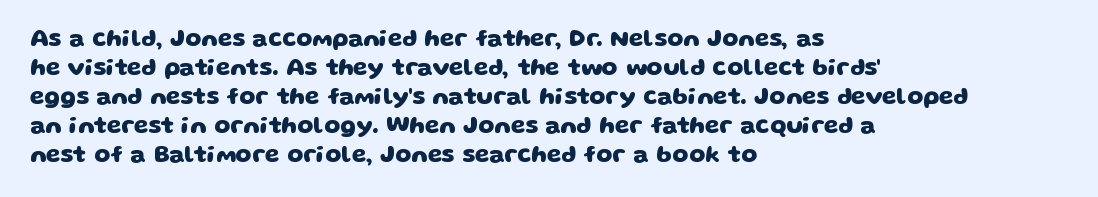
The image shows 23 px bold type; set left-aligned, normal line spacing (1.26x), normal letter spacing, not underlined.
